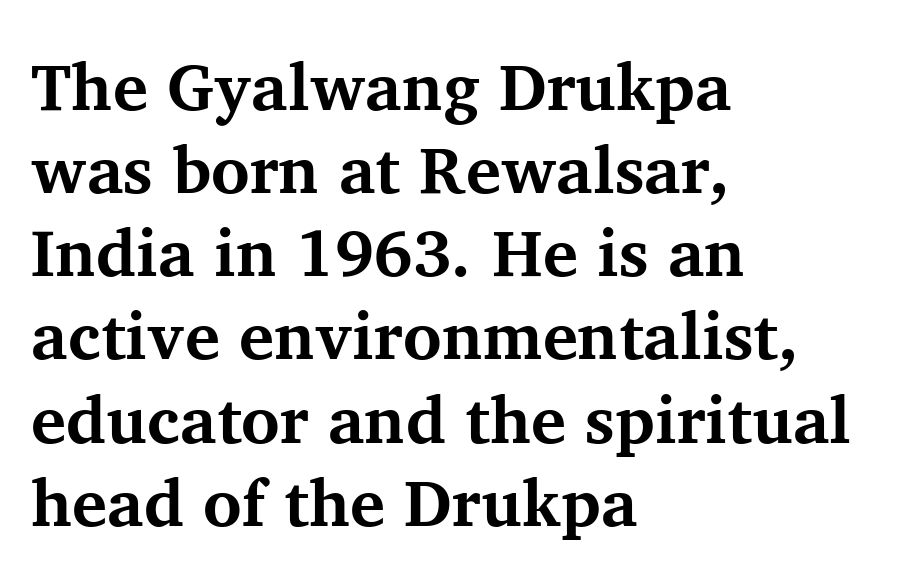
{"serif": "yes", "italic": "no", "bold": "yes", "weight": "bold", "width": "normal", "stroke_contrast": "medium", "x_height": "medium", "monospaced": "no", "underline": "no", "align": "left", "line_spacing": "normal", "line_spacing_ratio": 1.26, "letter_spacing": "normal", "letter_spacing_em": 0.0, "glyph_px": 66}
